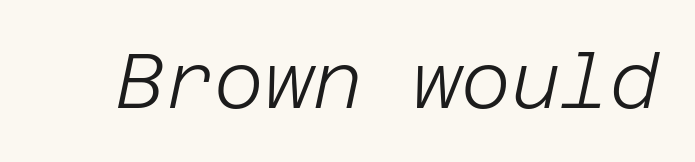
Posture: slanted. Quick note: underline off. Bold? No — there's no thickening of the strokes. Nothing unusual about the tracking: characters are spaced as the font intends.
